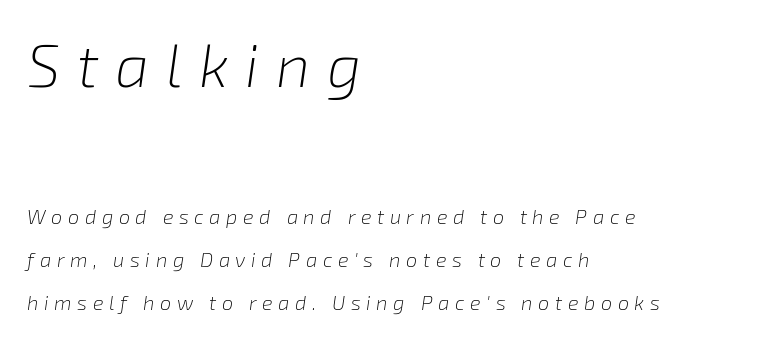
This sample uses an oblique cut, with every glyph tilted off the vertical. These lines have a slow, spaced-out rhythm from letter to letter. Compared with a centered layout, this one pins lines to the left instead. One glance says open: line gaps are wider than usual. The strokes carry an ordinary text weight at most. You could not count columns in this text — the font is proportionally spaced.
